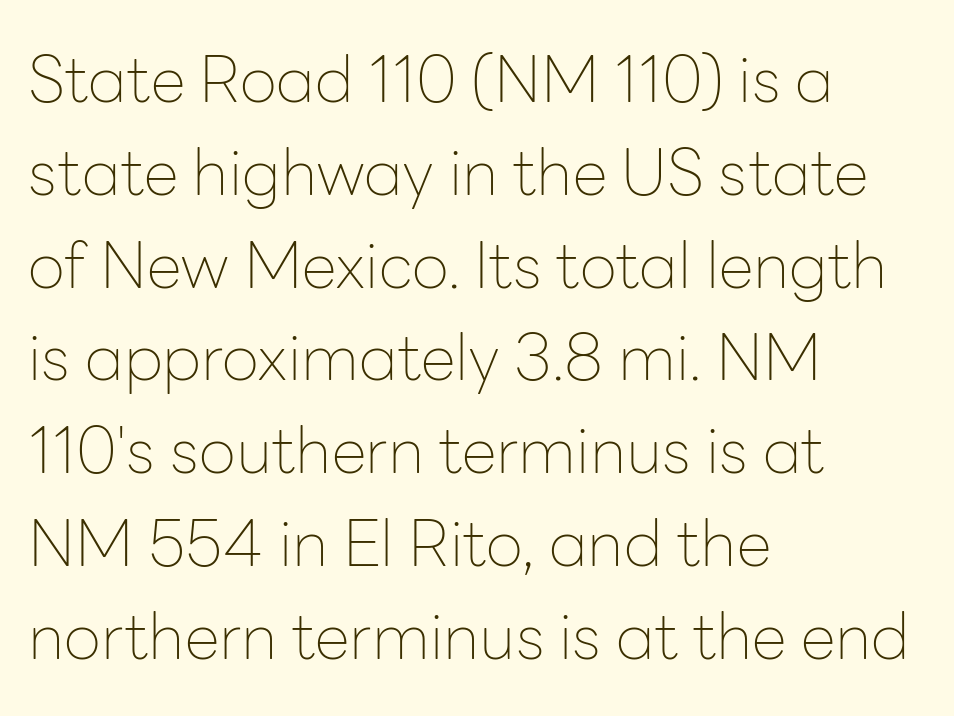
The image shows 64 px thin sans-serif type, upright; set left-aligned, normal line spacing (1.45x), normal letter spacing, not underlined; low stroke contrast and a medium x-height.
